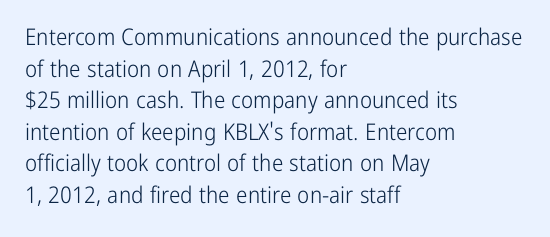
{"italic": "no", "bold": "no", "underline": "no", "align": "left", "line_spacing": "normal", "line_spacing_ratio": 1.37, "letter_spacing": "normal", "letter_spacing_em": 0.0, "glyph_px": 23}
